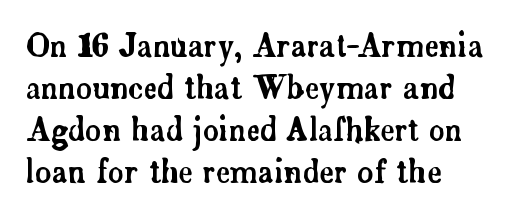
Q: Is the text italic (slanted)? A: No, it is upright.
Q: Is the typeface a serif or a sans-serif typeface? A: Serif.
Q: Is the text underlined? A: No.
Q: How is the paragraph aligned? A: Left-aligned.
Q: Is the spacing between letters normal or unusually wide? A: Normal.
Q: Is the spacing between lines tight, normal or loose? A: Normal.
Q: Width (condensed, normal, or wide)? A: Normal.
Q: Stroke contrast? A: Low.
Q: x-height? A: Small.
Q: Monospaced? A: No.
